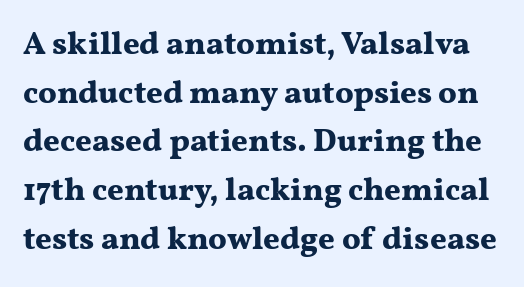
The image shows 32 px bold, wide serif type, upright; set normal line spacing (1.52x), normal letter spacing, not underlined; medium stroke contrast and a medium x-height.
